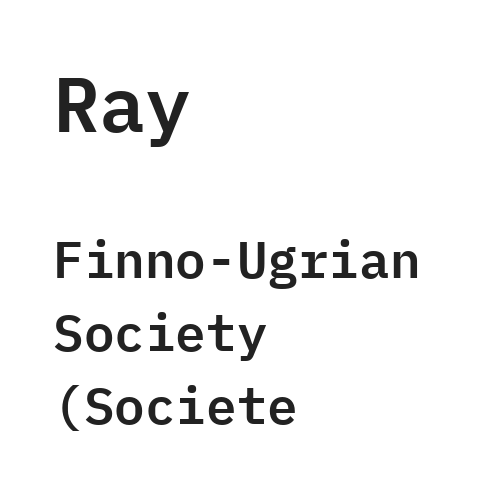
Q: Is the text italic (slanted)? A: No, it is upright.
Q: Is the typeface a serif or a sans-serif typeface? A: Sans-serif.
Q: Is the text underlined? A: No.
Q: How is the paragraph aligned? A: Left-aligned.
Q: Is the spacing between letters normal or unusually wide? A: Normal.
Q: Is the spacing between lines tight, normal or loose? A: Normal.
Q: Which block of text is set in a larger size, the first (top) or the second (bottom)? A: The first (top) one.
Q: Width (condensed, normal, or wide)? A: Normal.
Q: Stroke contrast? A: Low.
Q: x-height? A: Medium.
Q: Monospaced? A: Yes.
